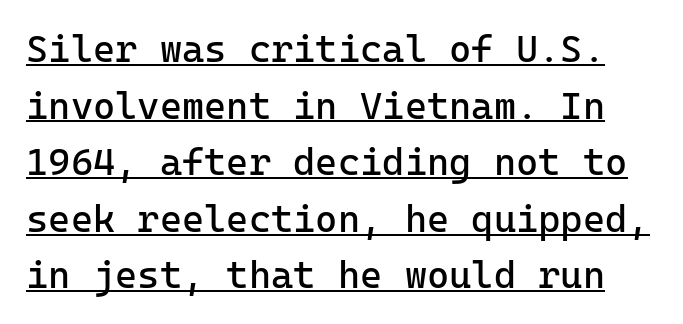
The image shows 38 px regular-weight sans-serif type, upright; set normal line spacing (1.49x), normal letter spacing, underlined; low stroke contrast and a medium x-height.
